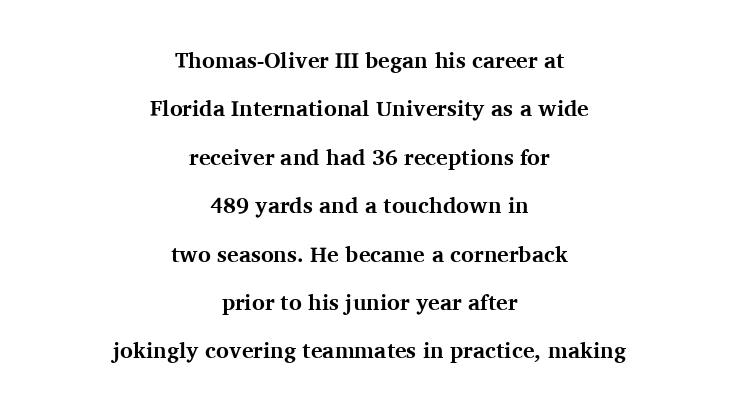
The image shows 22 px bold type, upright; set centered, loose line spacing (2.2x), normal letter spacing, not underlined.
